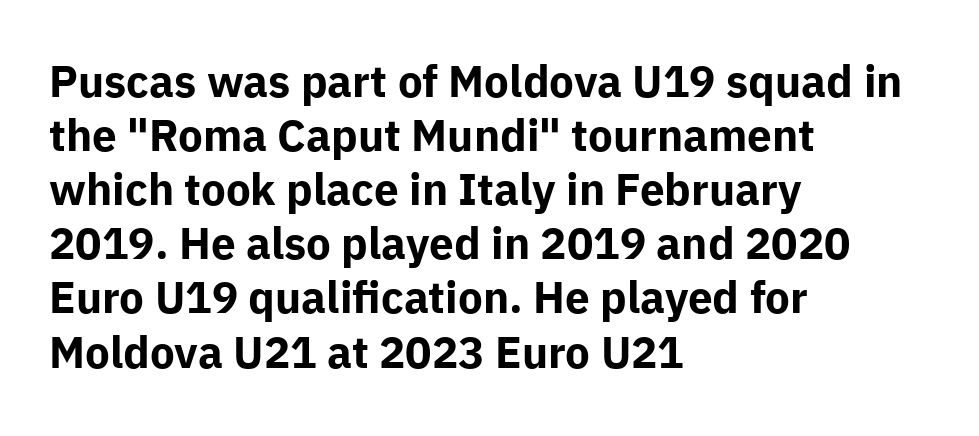
Standard letterfit; no display-style spreading of the glyphs. The typesetter chose a ragged-right arrangement here. Character widths vary here, with narrow letters taking less room than wide ones. Nope, no serifs anywhere on these letters. Strong, thick strokes mark this as bold type.
